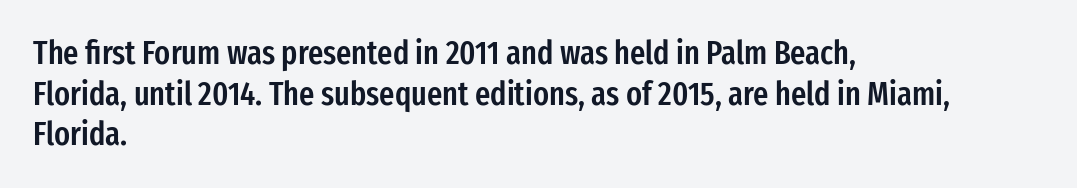
Q: Is the text bold? A: Semi-bold.
Q: Is the text italic (slanted)? A: No, it is upright.
Q: Is the typeface a serif or a sans-serif typeface? A: Sans-serif.
Q: Is the text underlined? A: No.
Q: How is the paragraph aligned? A: Left-aligned.
Q: Is the spacing between letters normal or unusually wide? A: Normal.
Q: Width (condensed, normal, or wide)? A: Condensed.
Q: Stroke contrast? A: Low.
Q: x-height? A: Medium.
Q: Monospaced? A: No.
